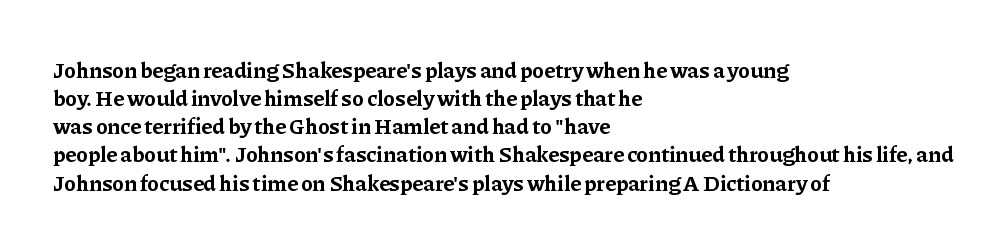
The image shows 22 px bold type, upright; set left-aligned, normal line spacing (1.28x), normal letter spacing, not underlined.
